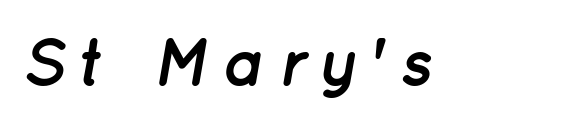
Q: Is the text bold? A: Yes.
Q: Is the text italic (slanted)? A: Yes, it leans right by about 12 degrees.
Q: Is the text underlined? A: No.
Q: Width (condensed, normal, or wide)? A: Normal.
Q: Stroke contrast? A: Low.
Q: x-height? A: Medium.
Q: Monospaced? A: No.
